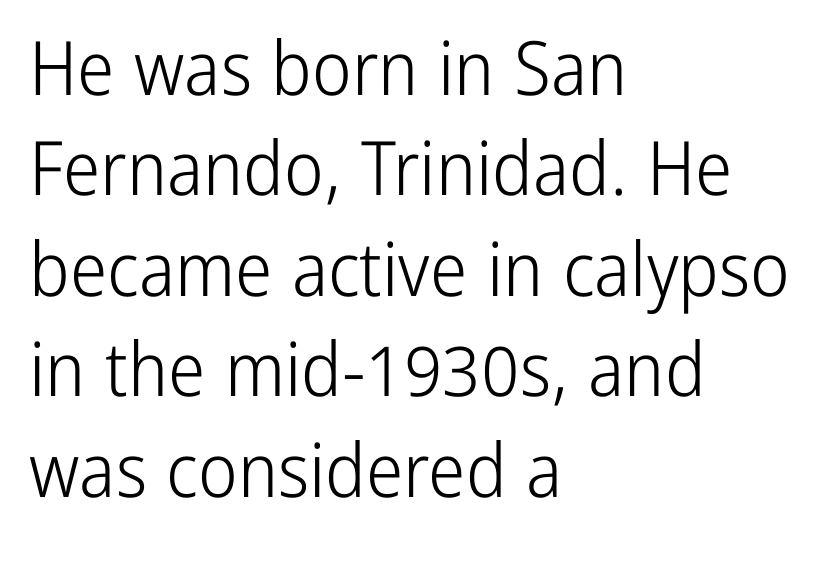
The image shows 75 px light, condensed sans-serif type, upright; set left-aligned, normal line spacing (1.34x), normal letter spacing, not underlined; low stroke contrast and a medium x-height.
